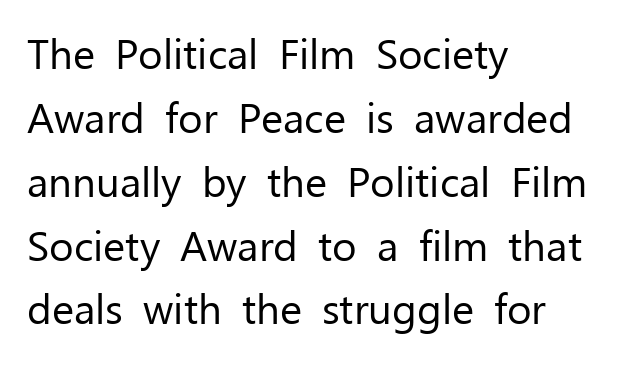
The image shows 42 px regular-weight sans-serif type, upright; set left-aligned, normal line spacing (1.52x), normal letter spacing, not underlined; low stroke contrast and a medium x-height.
